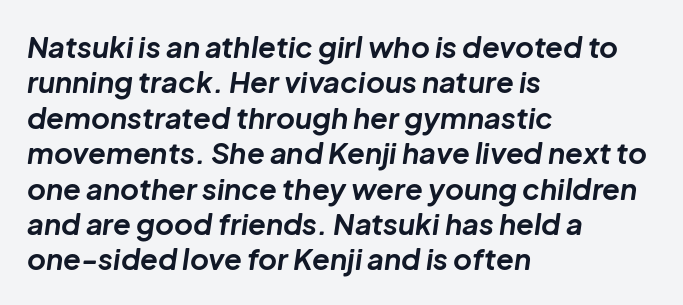
The image shows 29 px bold type, italic (leaning right); set left-aligned, line spacing 1.22x, normal letter spacing, not underlined; low stroke contrast and a medium x-height.
